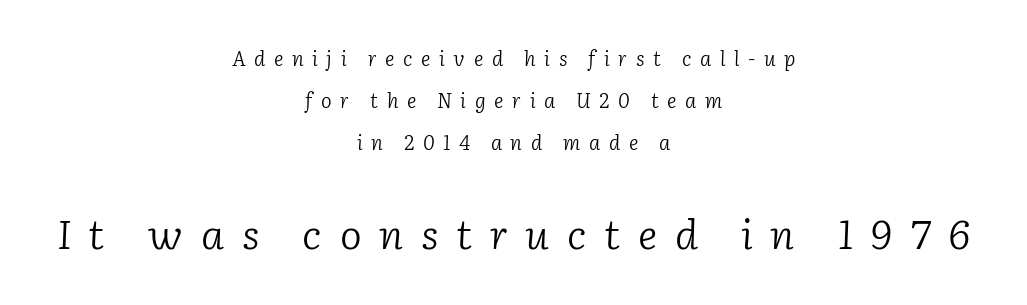
The image shows 41 px light serif type, italic (leaning right); set centered, loose line spacing (2.09x), unusually wide letter spacing (+0.43 em), not underlined; the second (bottom) block is 2.05x larger; low stroke contrast and a medium x-height.
